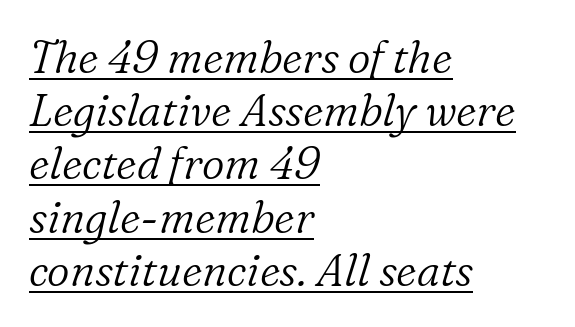
Is the type heavy? It reads as light-to-regular instead. Short and long lines alike share a common starting point at left. The font's italic variant was chosen for this text. You could call the tracking neutral — neither tight nor loose.
